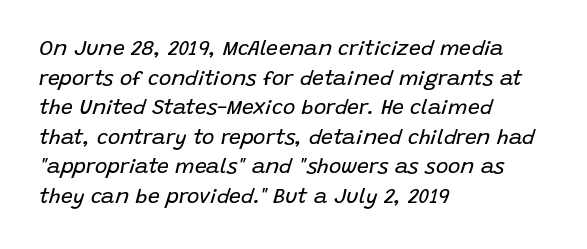
The image shows 21 px text type, italic (leaning right); set left-aligned, normal line spacing (1.41x), normal letter spacing, not underlined.
